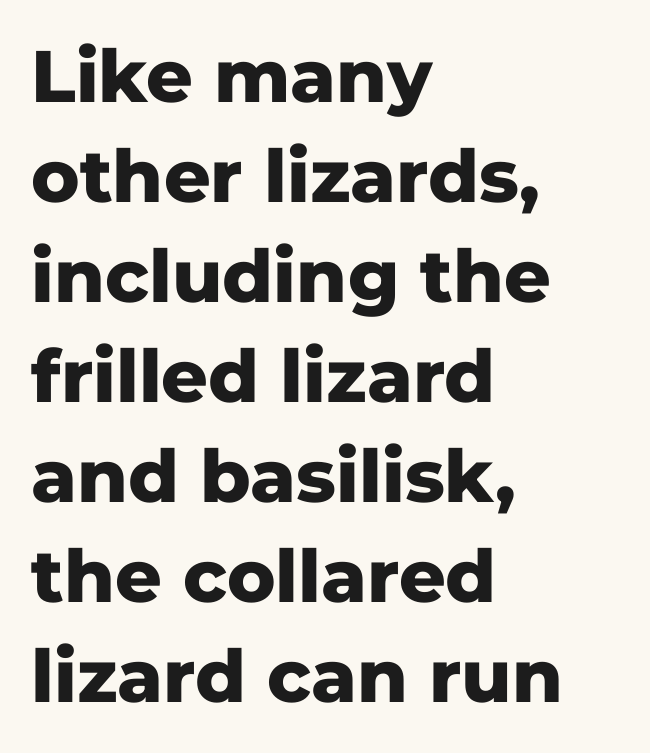
Looks like regular typesetting: each glyph gets only the width it needs. Rule under the text: the space is simply empty. The letters stand upright; this is a roman face. These lines stack with their left ends in a neat column. A sans-serif font was chosen for this passage.
